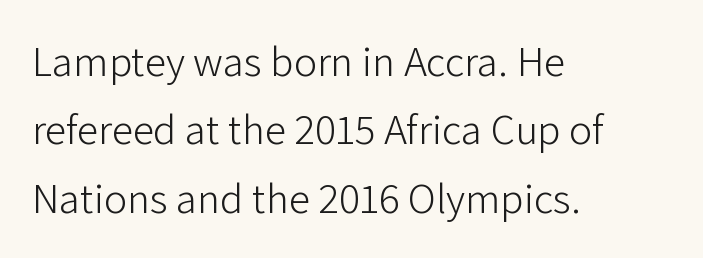
{"serif": "no", "italic": "no", "bold": "no", "weight": "light", "width": "normal", "stroke_contrast": "low", "x_height": "medium", "monospaced": "no", "underline": "no", "align": "left", "line_spacing": "normal", "line_spacing_ratio": 1.59, "letter_spacing": "normal", "letter_spacing_em": 0.0, "glyph_px": 43}
